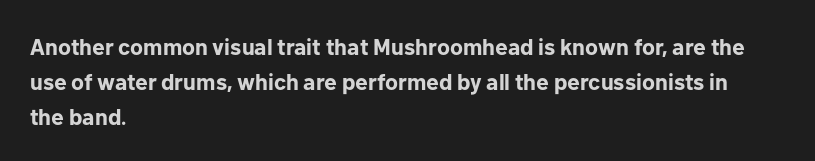
Q: Is the text bold? A: Yes.
Q: Is the text italic (slanted)? A: No, it is upright.
Q: Is the text underlined? A: No.
Q: How is the paragraph aligned? A: Left-aligned.
Q: Is the spacing between letters normal or unusually wide? A: Normal.
Q: Is the spacing between lines tight, normal or loose? A: Normal.
